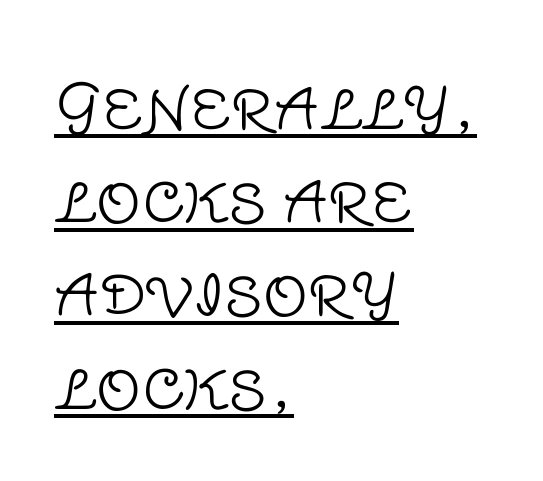
The image shows 63 px light sans-serif type; set left-aligned, normal line spacing (1.48x), normal letter spacing, underlined; low stroke contrast and a large x-height.
